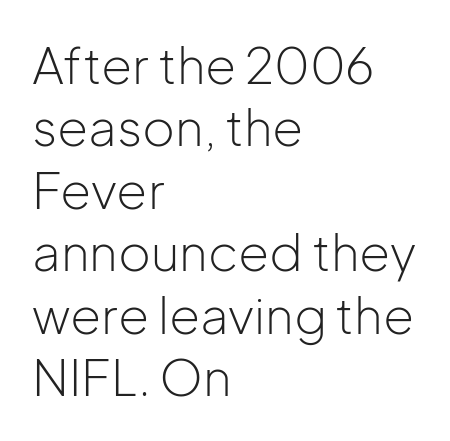
The image shows 50 px light sans-serif type, upright; set left-aligned, normal line spacing (1.25x), normal letter spacing, not underlined; low stroke contrast and a medium x-height.
